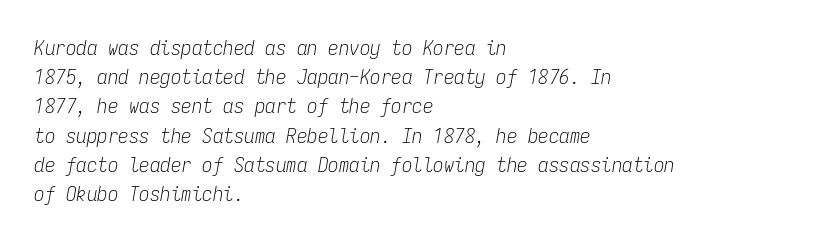
The image shows 21 px text type, italic (leaning right); set left-aligned, normal line spacing (1.39x), normal letter spacing, not underlined.
